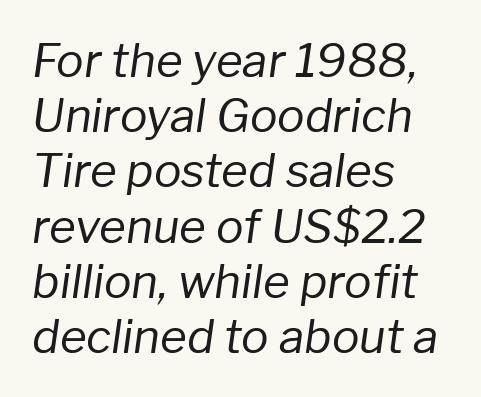
Compared with ordinary roman type, these characters are visibly tilted. Each letter keeps its own natural width here, so spacing adapts to shape. Nobody touched the tracking dial on this one. Weight: regular or lighter.
